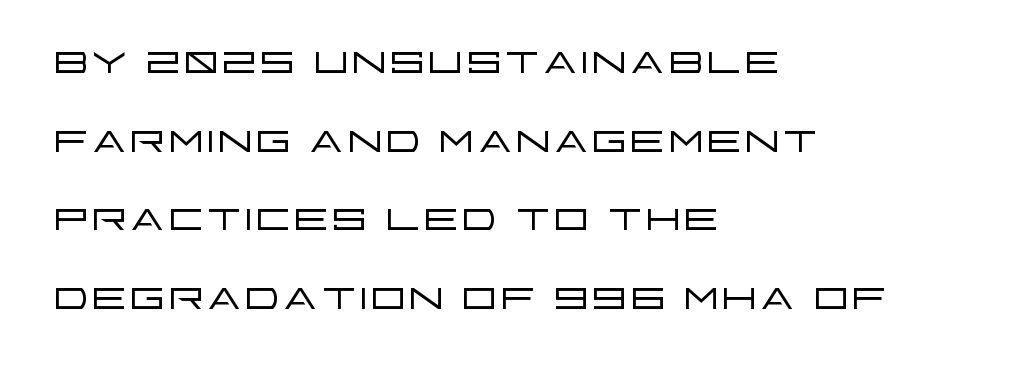
{"serif": "no", "italic": "no", "bold": "no", "weight": "light", "width": "wide", "stroke_contrast": "low", "x_height": "large", "monospaced": "no", "underline": "no", "align": "left", "line_spacing": "normal", "line_spacing_ratio": 1.38, "letter_spacing": "normal", "letter_spacing_em": 0.0, "glyph_px": 57}
